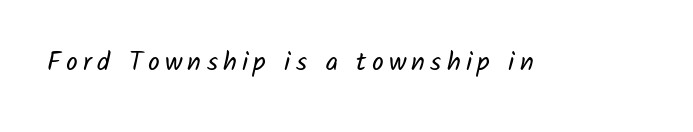
{"bold": "no", "underline": "no", "letter_spacing": "wide", "letter_spacing_em": 0.2, "glyph_px": 26}
